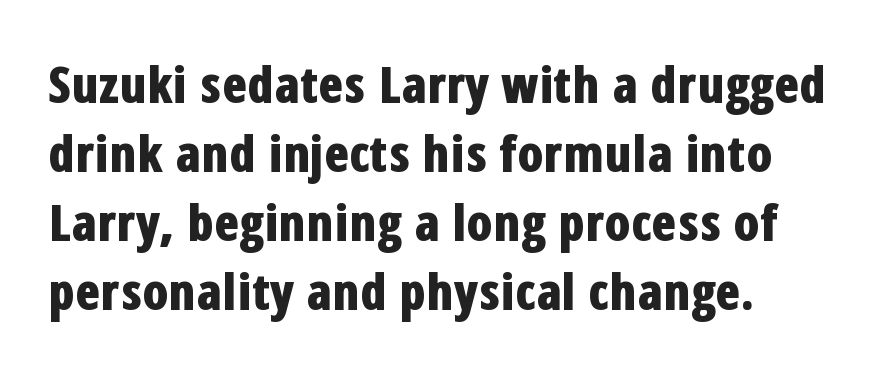
{"serif": "no", "italic": "no", "bold": "yes", "weight": "bold", "width": "condensed", "stroke_contrast": "low", "x_height": "medium", "monospaced": "no", "underline": "no", "align": "left", "line_spacing": "normal", "line_spacing_ratio": 1.35, "letter_spacing": "normal", "letter_spacing_em": 0.0, "glyph_px": 51}
